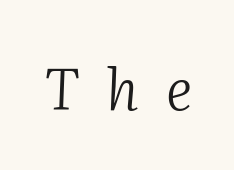
Q: Is the text bold? A: No.
Q: Is the text italic (slanted)? A: Yes, it leans right by about 2 degrees.
Q: Is the typeface a serif or a sans-serif typeface? A: Serif.
Q: Is the text underlined? A: No.
Q: Is the spacing between letters normal or unusually wide? A: Unusually wide.
Q: Width (condensed, normal, or wide)? A: Normal.
Q: Stroke contrast? A: Medium.
Q: x-height? A: Medium.
Q: Monospaced? A: No.
